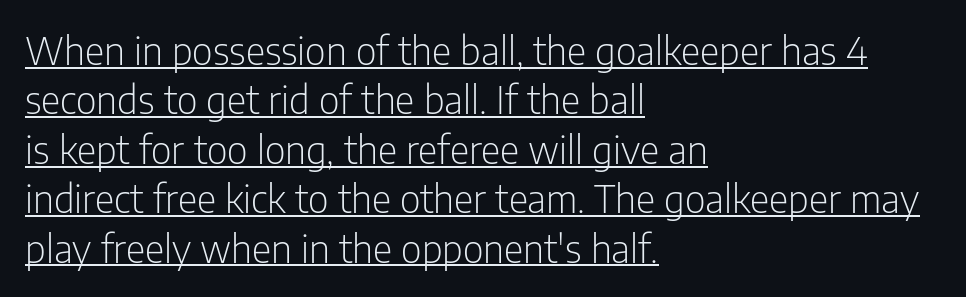
The image shows 38 px light, condensed sans-serif type, upright; set left-aligned, normal line spacing (1.3x), normal letter spacing, underlined; low stroke contrast and a medium x-height.
